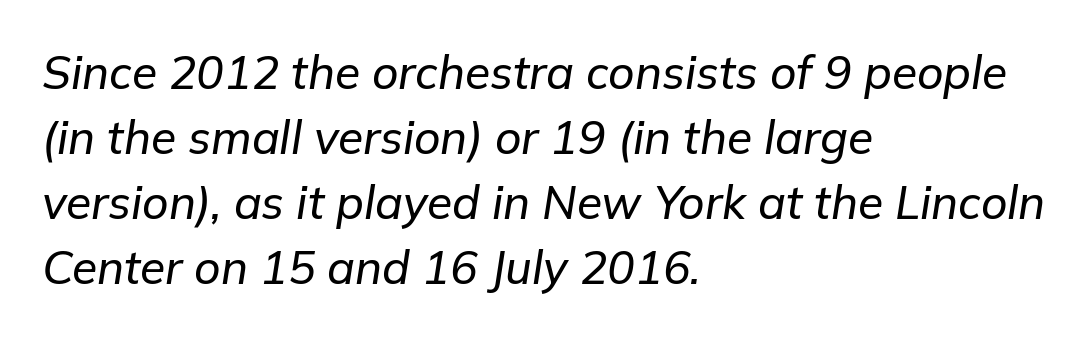
Q: Is the text italic (slanted)? A: Yes, it leans right by about 9 degrees.
Q: Is the text underlined? A: No.
Q: How is the paragraph aligned? A: Left-aligned.
Q: Is the spacing between letters normal or unusually wide? A: Normal.
Q: Is the spacing between lines tight, normal or loose? A: Normal.
Q: Width (condensed, normal, or wide)? A: Normal.
Q: Stroke contrast? A: Low.
Q: x-height? A: Medium.
Q: Monospaced? A: No.
